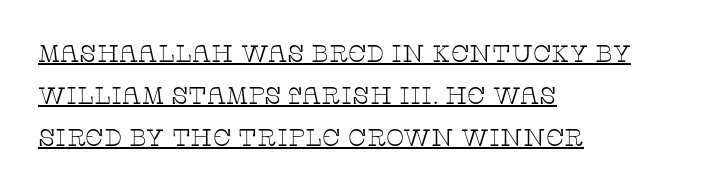
{"italic": "no", "bold": "no", "underline": "yes", "align": "left", "line_spacing_ratio": 1.75, "letter_spacing": "normal", "letter_spacing_em": 0.0, "glyph_px": 24}
